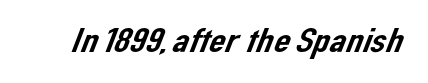
The image shows 36 px sans-serif type; set normal letter spacing, not underlined; low stroke contrast and a medium x-height.
